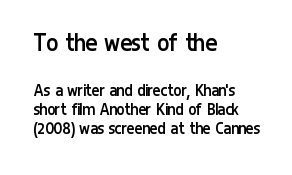
Typographically, this falls in the sans-serif category. Has an underline been added? It has not. Is the stroke heavy? The answer is a plain regular-or-lighter. The passage shown stacks its lines with hardly any gap.
